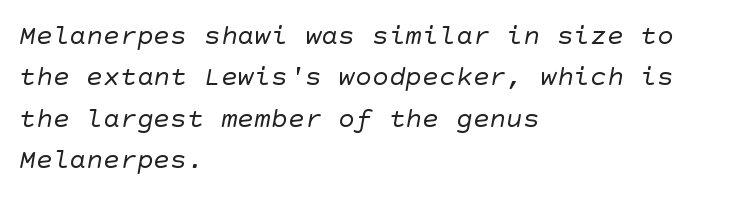
{"serif": "no", "bold": "no", "weight": "regular", "width": "normal", "stroke_contrast": "low", "x_height": "large", "underline": "no", "align": "left", "line_spacing": "normal", "line_spacing_ratio": 1.48, "letter_spacing": "normal", "letter_spacing_em": 0.0, "glyph_px": 28}
